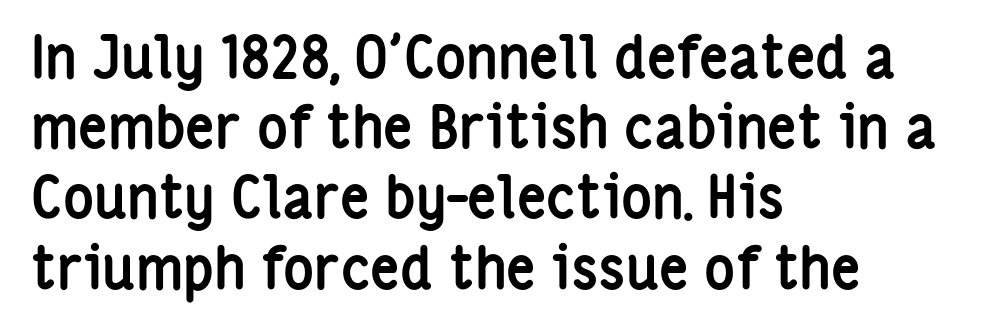
The image shows 58 px semibold, condensed sans-serif type, upright; set left-aligned, line spacing 1.21x, normal letter spacing, not underlined; low stroke contrast and a medium x-height.
